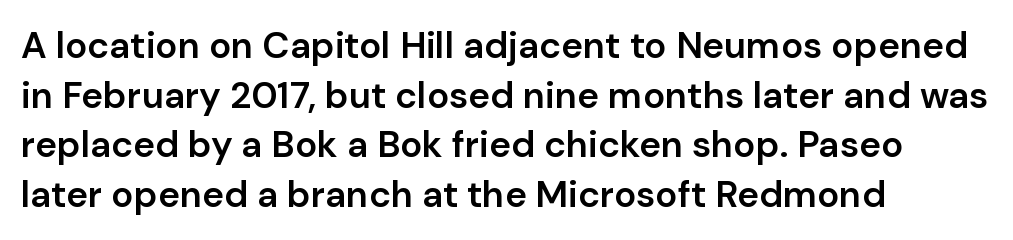
Typesetter's note: demi weight, one step under bold. Line spacing here is normal. Reading down the block, your eye returns to a fixed left position each line. These lines are composed in type without serifs. You could call the tracking neutral — neither tight nor loose.
